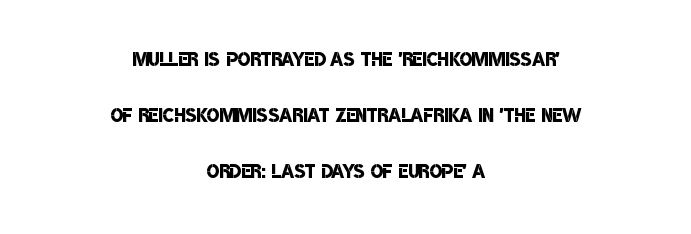
Q: Is the text bold? A: Semi-bold.
Q: Is the text underlined? A: No.
Q: How is the paragraph aligned? A: Centered.
Q: Is the spacing between letters normal or unusually wide? A: Normal.
Q: Is the spacing between lines tight, normal or loose? A: Loose.
